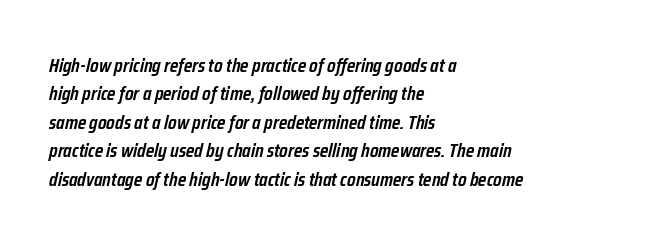
Q: Is the text bold? A: Semi-bold.
Q: Is the text italic (slanted)? A: Yes, it leans right by about 12 degrees.
Q: Is the text underlined? A: No.
Q: How is the paragraph aligned? A: Left-aligned.
Q: Is the spacing between letters normal or unusually wide? A: Normal.
Q: Is the spacing between lines tight, normal or loose? A: Normal.
